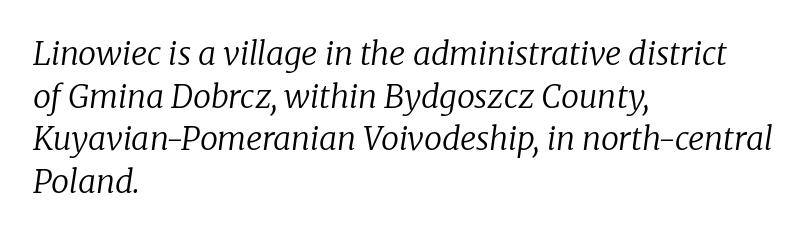
Successive baselines arrive at the customary interval. One-word summary of the alignment: left. The weight would be labelled regular, book, light, or lighter still. Yep, that's italic — everything's leaning. Just letters on the line, the space beneath them empty. Glyph-to-glyph distance matches everyday printed text.
